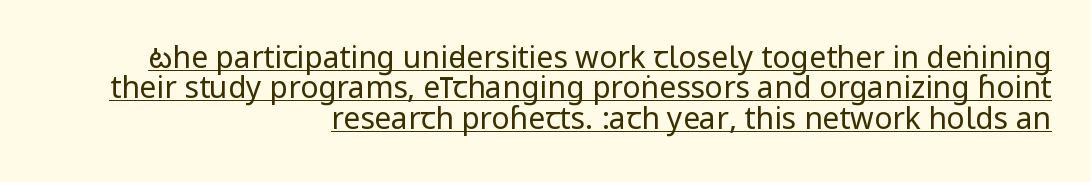
The image shows 30 px regular-weight, condensed sans-serif type, upright; set right-aligned, tight line spacing (1.01x), normal letter spacing, underlined; low stroke contrast.
